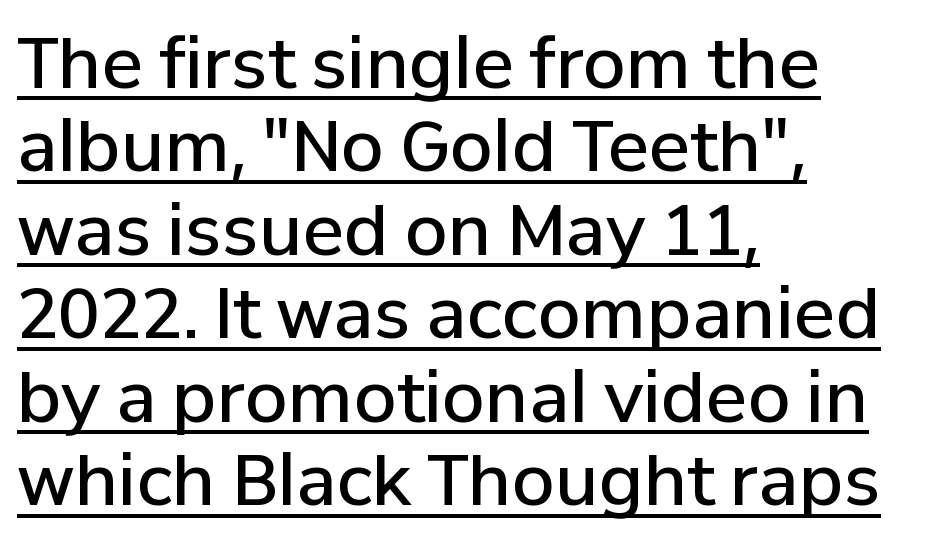
Q: Is the text bold? A: Semi-bold.
Q: Is the text italic (slanted)? A: No, it is upright.
Q: Is the typeface a serif or a sans-serif typeface? A: Sans-serif.
Q: Is the text underlined? A: Yes.
Q: How is the paragraph aligned? A: Left-aligned.
Q: Is the spacing between letters normal or unusually wide? A: Normal.
Q: Width (condensed, normal, or wide)? A: Normal.
Q: Stroke contrast? A: Low.
Q: x-height? A: Medium.
Q: Monospaced? A: No.
